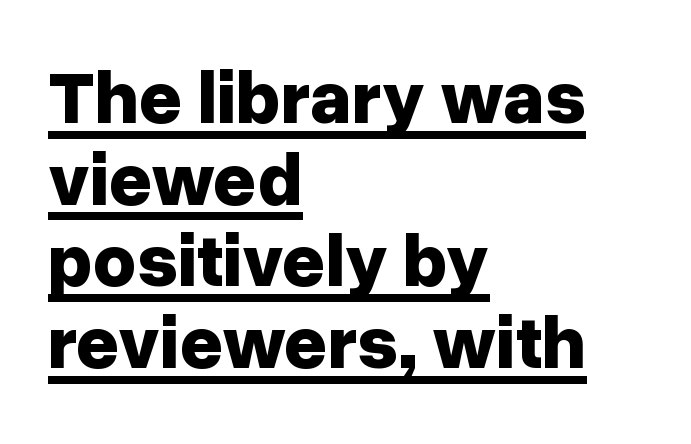
Q: Is the text bold? A: Yes.
Q: Is the text italic (slanted)? A: No, it is upright.
Q: Is the typeface a serif or a sans-serif typeface? A: Sans-serif.
Q: Is the text underlined? A: Yes.
Q: How is the paragraph aligned? A: Left-aligned.
Q: Is the spacing between letters normal or unusually wide? A: Normal.
Q: Is the spacing between lines tight, normal or loose? A: Tight.
Q: Width (condensed, normal, or wide)? A: Normal.
Q: Stroke contrast? A: Low.
Q: x-height? A: Medium.
Q: Monospaced? A: No.
